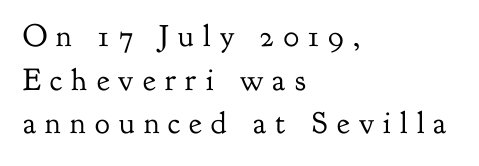
The image shows 31 px regular-weight serif type, upright; set left-aligned, normal line spacing (1.41x), unusually wide letter spacing (+0.3 em), not underlined; low stroke contrast and a small x-height.
